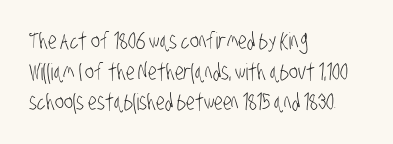
{"bold": "no", "underline": "no", "align": "left", "line_spacing": "normal", "line_spacing_ratio": 1.33, "letter_spacing": "normal", "letter_spacing_em": 0.0, "glyph_px": 23}
